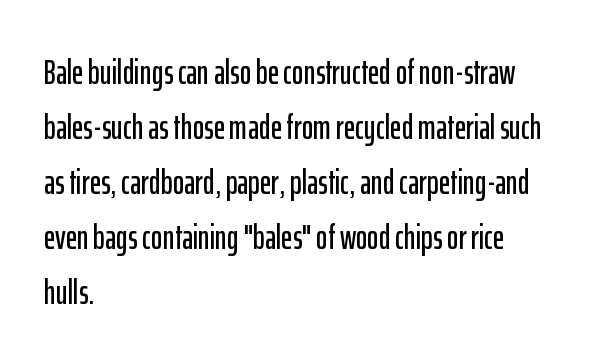
{"serif": "no", "italic": "no", "width": "condensed", "stroke_contrast": "low", "x_height": "medium", "monospaced": "no", "underline": "no", "align": "left", "line_spacing": "normal", "line_spacing_ratio": 1.57, "letter_spacing": "normal", "letter_spacing_em": 0.0, "glyph_px": 35}
